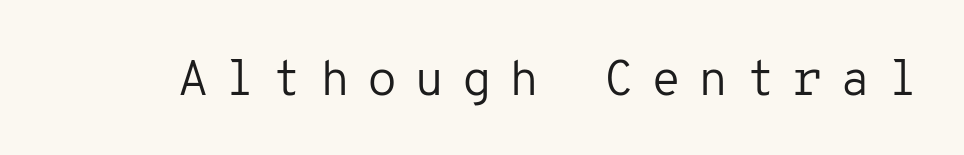
A roman cut, with each character standing at attention. Compared with typical body copy, the letter spacing here is much looser. Do the characters align in a grid? Yes, the font is monospaced. Weight class: somewhere from thin through regular. The glyphs are unaccompanied by any horizontal stroke below them.
